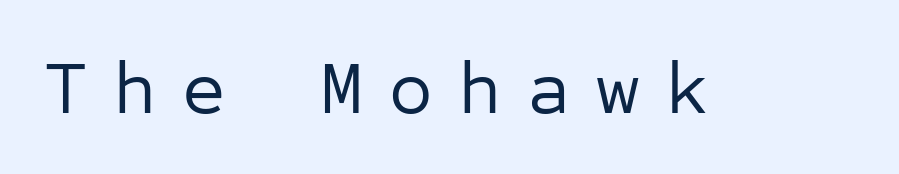
{"serif": "no", "italic": "no", "bold": "no", "weight": "regular", "width": "normal", "stroke_contrast": "low", "x_height": "medium", "monospaced": "yes", "underline": "no", "letter_spacing": "wide", "letter_spacing_em": 0.34, "glyph_px": 75}
